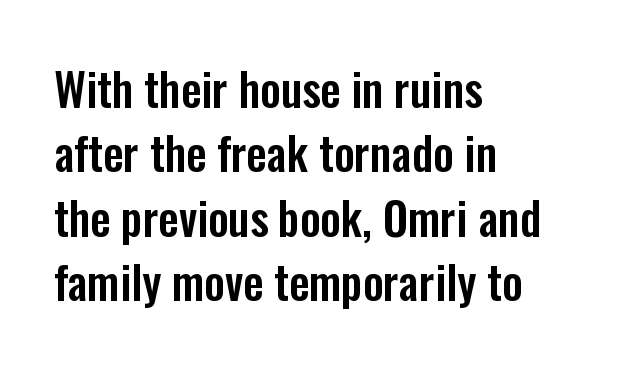
The image shows 45 px condensed sans-serif type, upright; set left-aligned, normal line spacing (1.43x), normal letter spacing, not underlined; low stroke contrast and a medium x-height.
